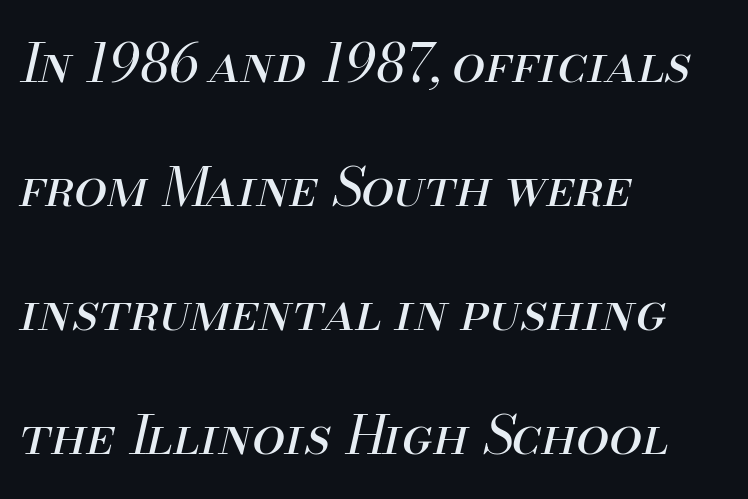
{"italic": "yes", "lean": "right", "slant_degrees": 13, "bold": "no", "weight": "regular", "width": "normal", "stroke_contrast": "medium", "x_height": "small", "monospaced": "no", "underline": "no", "align": "left", "line_spacing": "loose", "line_spacing_ratio": 2.34, "letter_spacing": "normal", "letter_spacing_em": 0.0, "glyph_px": 53}
